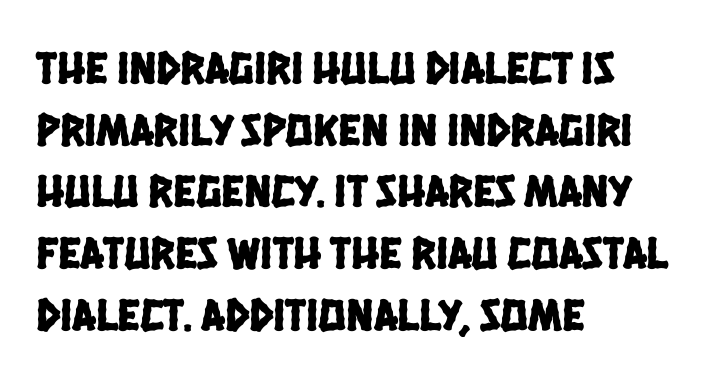
Q: Is the typeface a serif or a sans-serif typeface? A: Sans-serif.
Q: Is the text underlined? A: No.
Q: How is the paragraph aligned? A: Left-aligned.
Q: Is the spacing between letters normal or unusually wide? A: Normal.
Q: Is the spacing between lines tight, normal or loose? A: Normal.
Q: Width (condensed, normal, or wide)? A: Condensed.
Q: Stroke contrast? A: Low.
Q: x-height? A: Large.
Q: Monospaced? A: No.
